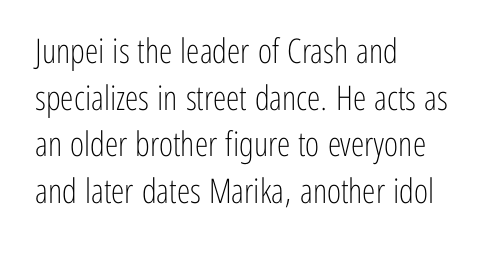
Lines of text with bare space underneath. Line spacing here is normal. Here the designer chose a conventional face with non-uniform glyph widths. The letterforms sit at book weight or below. The lines in this sample share a left origin and differ only in where they stop.
